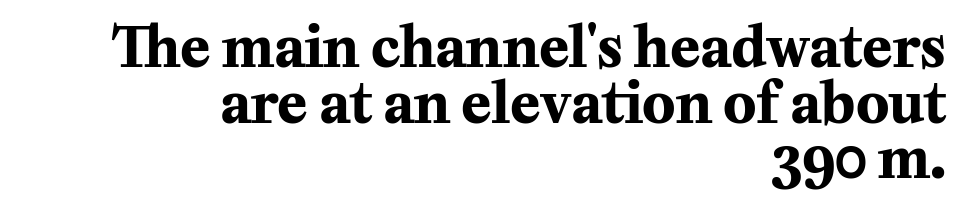
The image shows 55 px bold serif type, upright; set right-aligned, tight line spacing (1.01x), normal letter spacing, not underlined; medium stroke contrast and a medium x-height.
